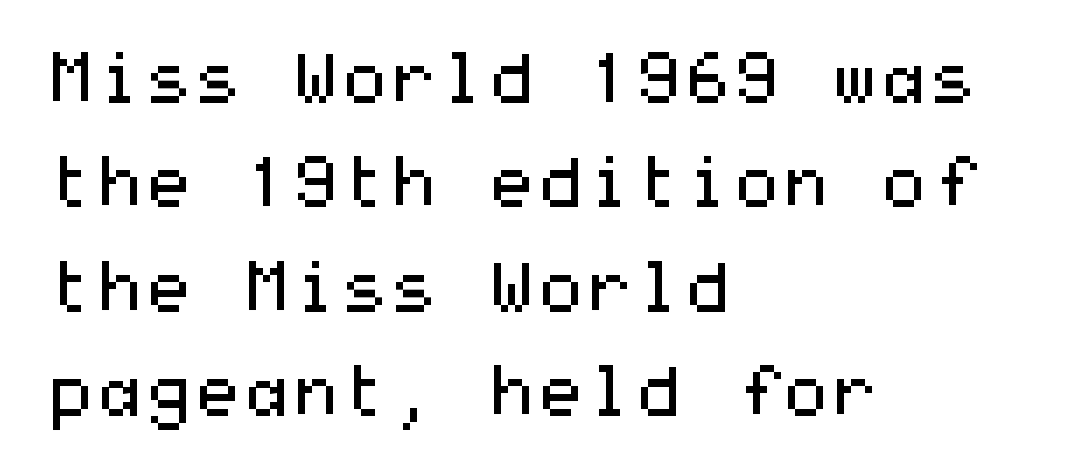
The image shows 70 px regular-weight, wide sans-serif type, upright; set left-aligned, normal line spacing (1.49x), normal letter spacing, not underlined; medium stroke contrast and a medium x-height.
